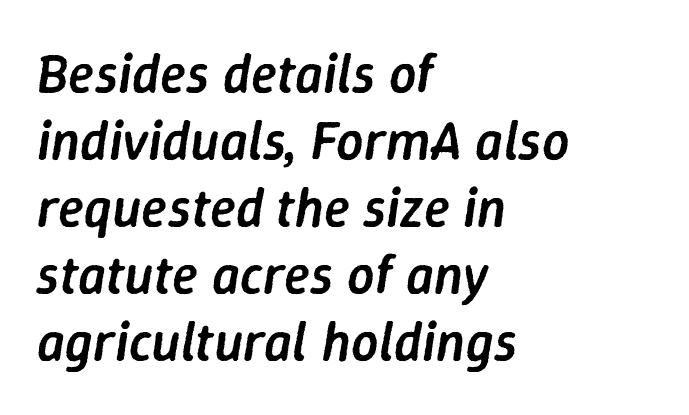
{"italic": "yes", "lean": "right", "slant_degrees": 9, "bold": "semi", "weight": "semibold", "width": "normal", "stroke_contrast": "low", "x_height": "medium", "monospaced": "no", "underline": "no", "align": "left", "line_spacing_ratio": 1.24, "letter_spacing": "normal", "letter_spacing_em": 0.0, "glyph_px": 54}
